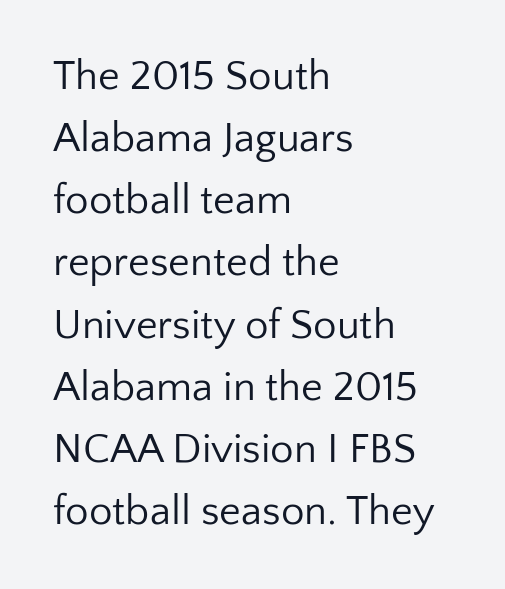
Q: Is the text bold? A: No.
Q: Is the text italic (slanted)? A: No, it is upright.
Q: Is the typeface a serif or a sans-serif typeface? A: Sans-serif.
Q: Is the text underlined? A: No.
Q: How is the paragraph aligned? A: Left-aligned.
Q: Is the spacing between letters normal or unusually wide? A: Normal.
Q: Is the spacing between lines tight, normal or loose? A: Normal.
Q: Width (condensed, normal, or wide)? A: Normal.
Q: Stroke contrast? A: Low.
Q: x-height? A: Medium.
Q: Monospaced? A: No.
